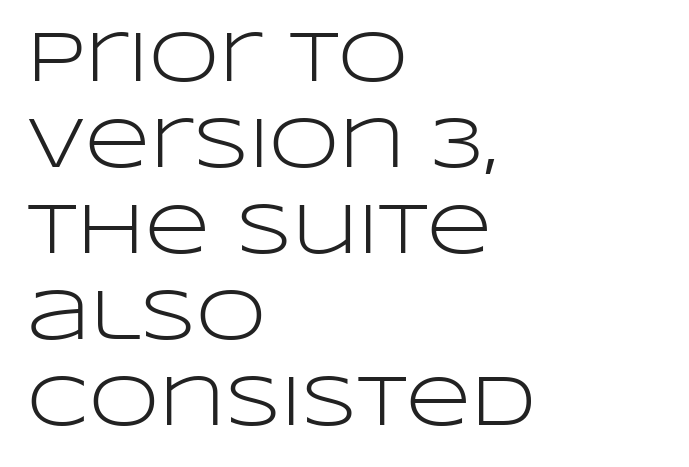
{"serif": "no", "italic": "no", "bold": "no", "weight": "light", "width": "wide", "stroke_contrast": "low", "x_height": "large", "monospaced": "no", "underline": "no", "align": "left", "line_spacing_ratio": 1.21, "letter_spacing": "normal", "letter_spacing_em": 0.0, "glyph_px": 71}
